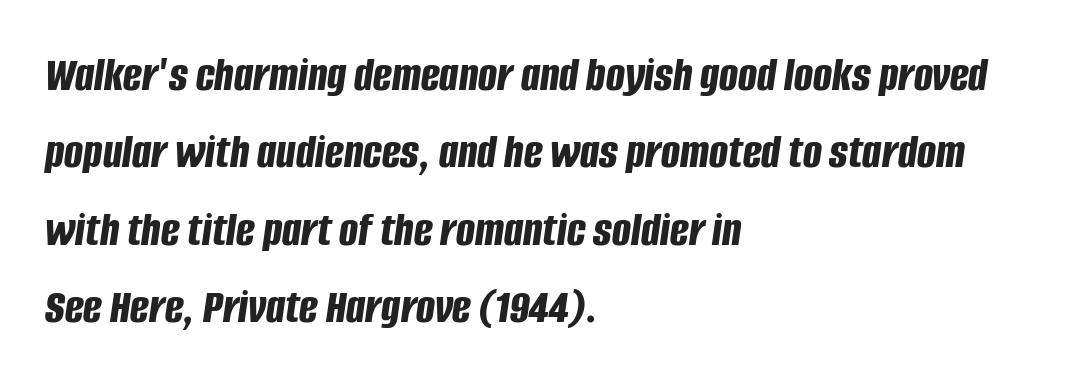
The image shows 50 px bold, condensed type, italic (leaning right); set left-aligned, normal line spacing (1.55x), normal letter spacing, not underlined; low stroke contrast and a large x-height.
